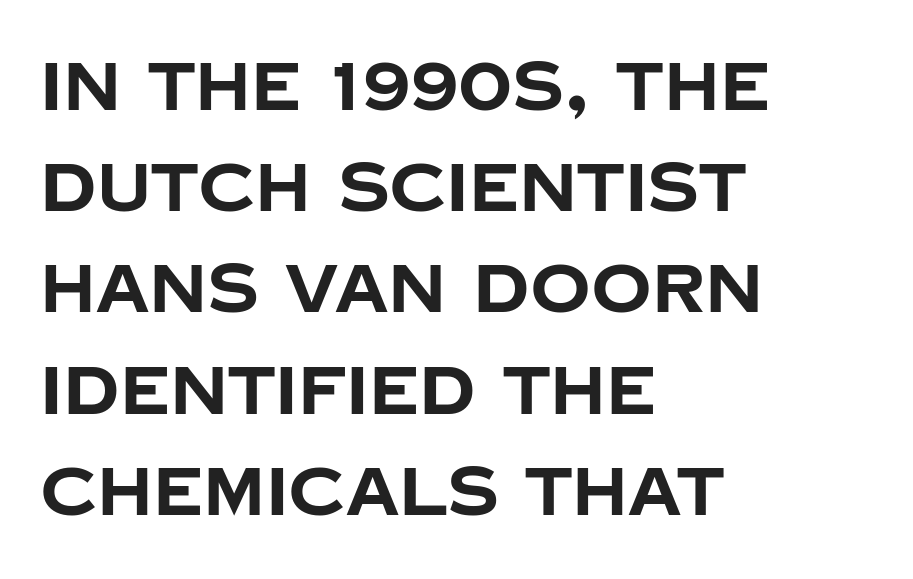
The letters sit at their default tracking, neither squeezed nor spread. Nothing sits at the stroke ends, so this counts as sans-serif. The font is running at its bold setting. The zone under the glyphs is completely vacant. The font's upright variant was chosen for this text. These lines stack with their left ends in a neat column.
